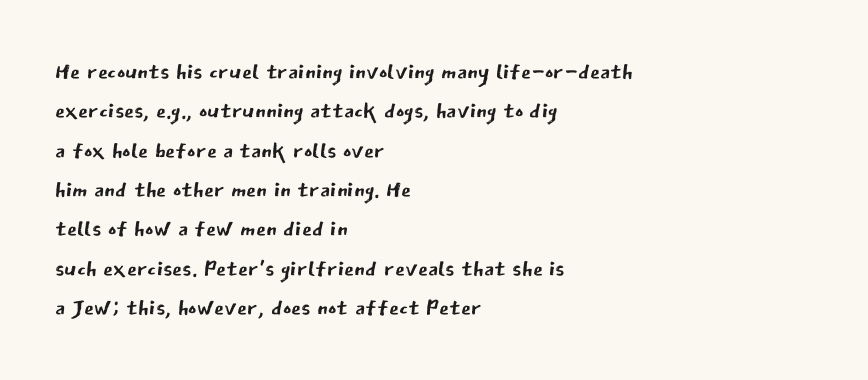
The image shows 32 px regular-weight sans-serif type, upright; set left-aligned, line spacing 1.23x, normal letter spacing, not underlined; low stroke contrast and a medium x-height.
